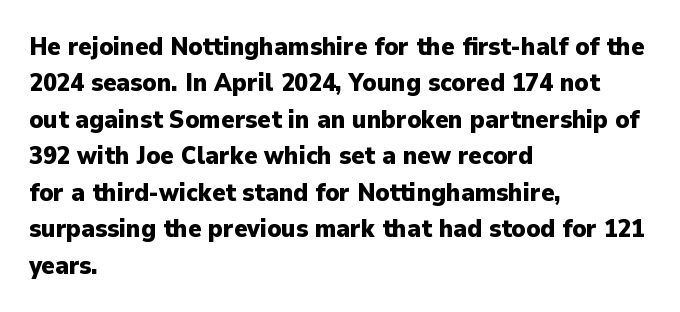
{"italic": "no", "bold": "yes", "underline": "no", "align": "left", "line_spacing": "normal", "line_spacing_ratio": 1.46, "letter_spacing": "normal", "letter_spacing_em": 0.0, "glyph_px": 25}
